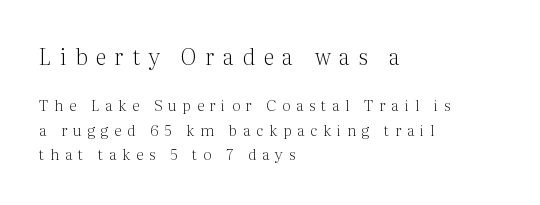
{"italic": "no", "bold": "no", "underline": "no", "align": "left", "line_spacing": "normal", "line_spacing_ratio": 1.65, "letter_spacing": "wide", "letter_spacing_em": 0.39, "larger_block": "first", "size_ratio": 1.47, "glyph_px": 22}
